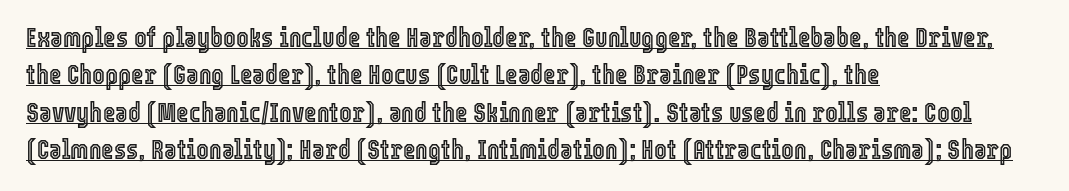
Q: Is the text italic (slanted)? A: No, it is upright.
Q: Is the text underlined? A: Yes.
Q: How is the paragraph aligned? A: Left-aligned.
Q: Is the spacing between letters normal or unusually wide? A: Normal.
Q: Is the spacing between lines tight, normal or loose? A: Normal.
